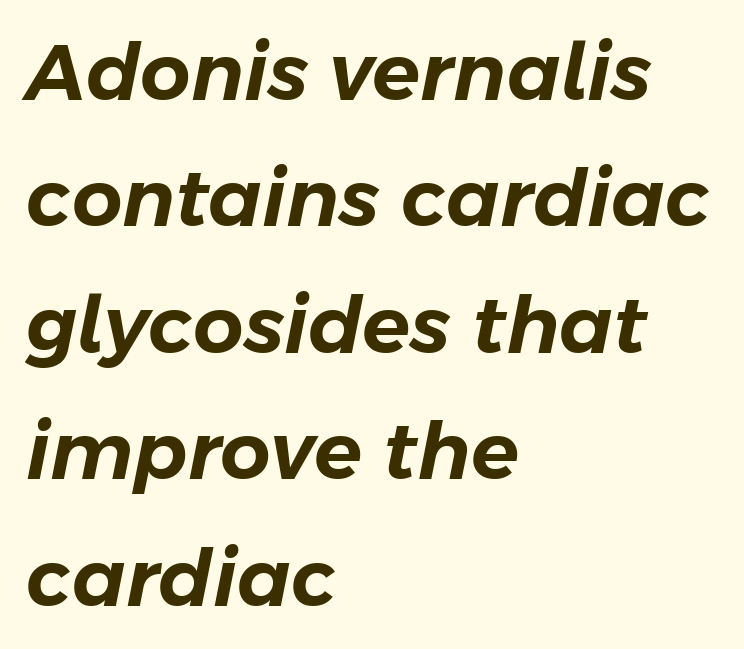
{"italic": "yes", "lean": "right", "slant_degrees": 11, "width": "normal", "stroke_contrast": "low", "x_height": "medium", "monospaced": "no", "underline": "no", "align": "left", "line_spacing": "normal", "line_spacing_ratio": 1.6, "letter_spacing": "normal", "letter_spacing_em": 0.0, "glyph_px": 79}
